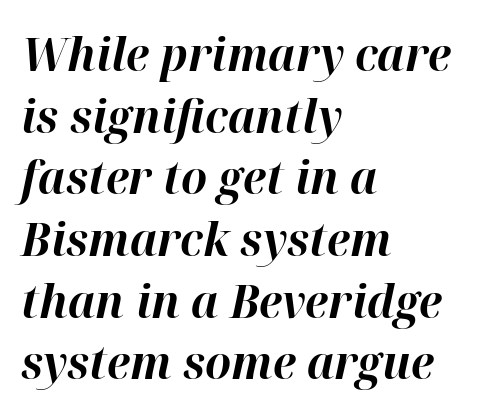
Q: Is the text bold? A: Yes.
Q: Is the text italic (slanted)? A: Yes, it leans right by about 12 degrees.
Q: Is the text underlined? A: No.
Q: How is the paragraph aligned? A: Left-aligned.
Q: Is the spacing between letters normal or unusually wide? A: Normal.
Q: Is the spacing between lines tight, normal or loose? A: Normal.
Q: Width (condensed, normal, or wide)? A: Normal.
Q: Stroke contrast? A: High.
Q: x-height? A: Medium.
Q: Monospaced? A: No.
